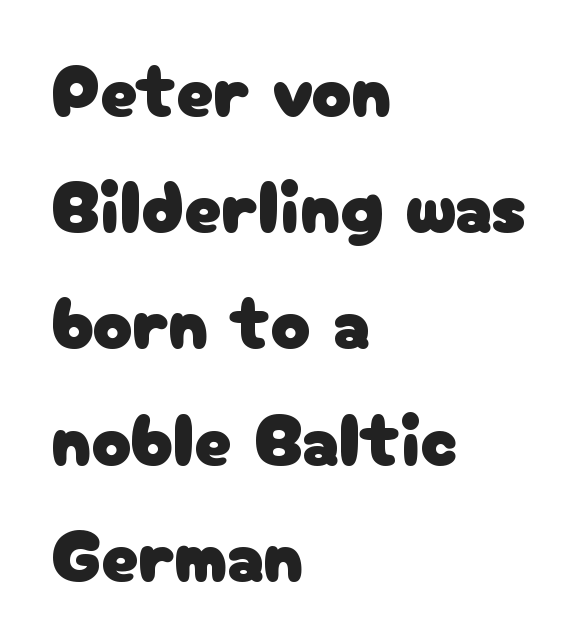
{"serif": "no", "italic": "no", "width": "normal", "stroke_contrast": "low", "x_height": "medium", "monospaced": "no", "underline": "no", "align": "left", "line_spacing": "normal", "line_spacing_ratio": 1.57, "letter_spacing": "normal", "letter_spacing_em": 0.0, "glyph_px": 74}
